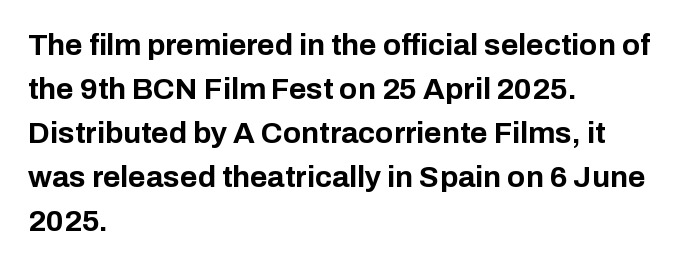
Q: Is the text bold? A: Yes.
Q: Is the text italic (slanted)? A: No, it is upright.
Q: Is the typeface a serif or a sans-serif typeface? A: Sans-serif.
Q: Is the text underlined? A: No.
Q: How is the paragraph aligned? A: Left-aligned.
Q: Is the spacing between letters normal or unusually wide? A: Normal.
Q: Is the spacing between lines tight, normal or loose? A: Normal.
Q: Width (condensed, normal, or wide)? A: Normal.
Q: Stroke contrast? A: Low.
Q: x-height? A: Medium.
Q: Monospaced? A: No.
